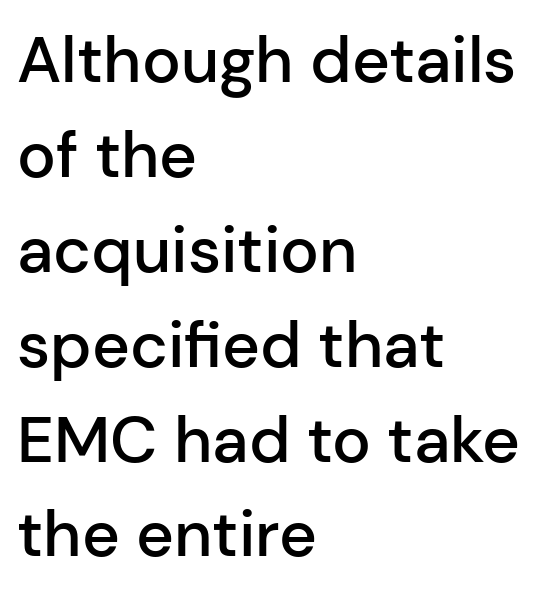
{"serif": "no", "italic": "no", "bold": "semi", "weight": "semibold", "width": "normal", "stroke_contrast": "low", "x_height": "medium", "monospaced": "no", "underline": "no", "align": "left", "line_spacing": "normal", "line_spacing_ratio": 1.46, "letter_spacing": "normal", "letter_spacing_em": 0.0, "glyph_px": 65}
